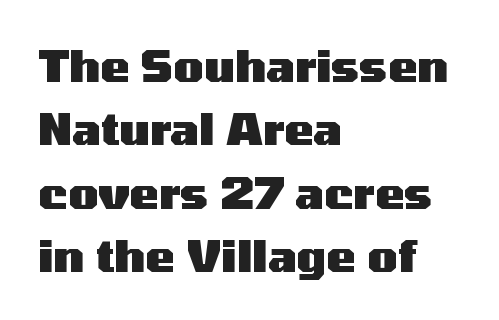
{"serif": "no", "italic": "no", "bold": "yes", "weight": "heavy", "width": "wide", "stroke_contrast": "medium", "x_height": "medium", "monospaced": "no", "underline": "no", "align": "left", "line_spacing": "normal", "line_spacing_ratio": 1.44, "letter_spacing": "normal", "letter_spacing_em": 0.0, "glyph_px": 44}
